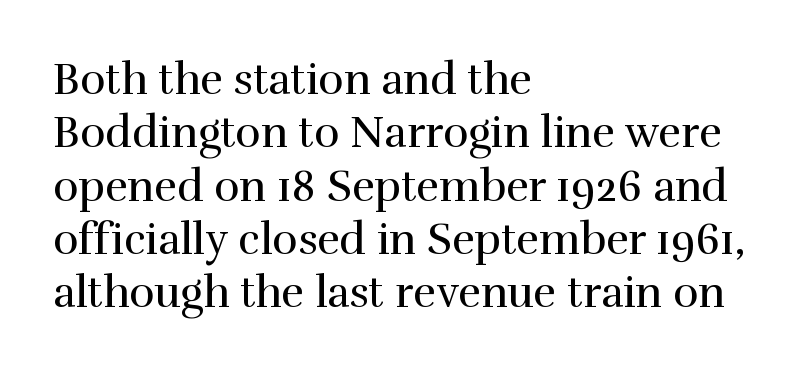
The image shows 43 px regular-weight serif type, upright; set left-aligned, line spacing 1.24x, normal letter spacing, not underlined; high stroke contrast and a medium x-height.
